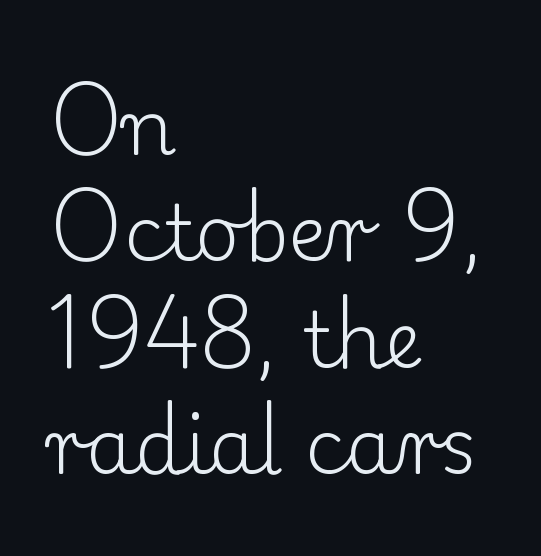
If you drew a ruler down the left edge, every line would touch it. The vertical gap from one line to the next is medium. Honestly, the letter spacing is just normal — you wouldn't notice it. Clear beneath every line of the passage. This sample has the flowing, uneven cadence of proportional lettering.
